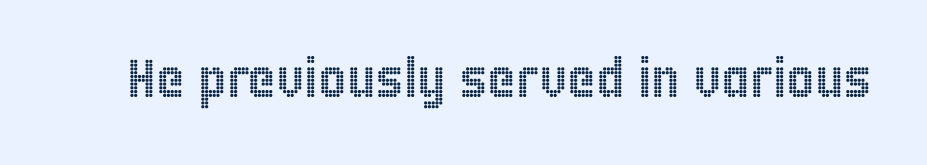
Q: Is the text italic (slanted)? A: No, it is upright.
Q: Is the text underlined? A: No.
Q: Is the spacing between letters normal or unusually wide? A: Normal.
Q: Width (condensed, normal, or wide)? A: Condensed.
Q: x-height? A: Large.
Q: Monospaced? A: No.
